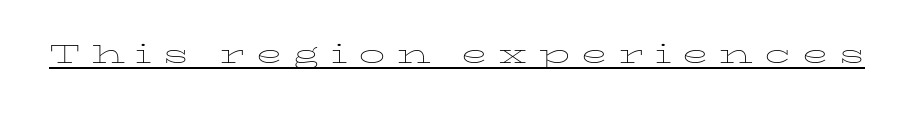
Italic: no, the glyphs are upright roman. Tracking here is generous; glyphs stand well apart from one another. Beneath each row of characters lies a ruled line. The letters advance in unequal steps, a hallmark of proportional type.
